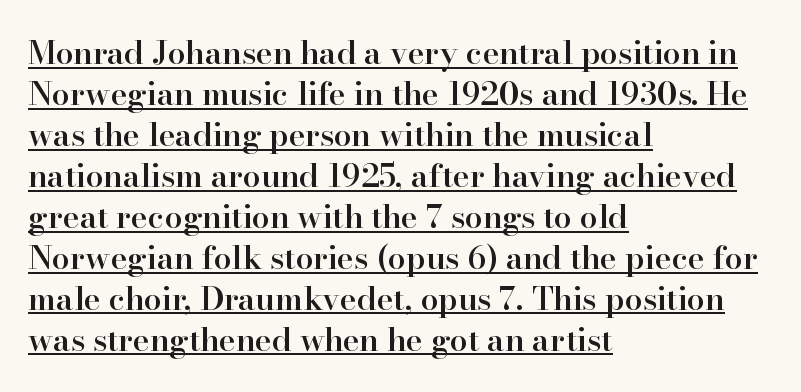
Q: Is the text bold? A: Semi-bold.
Q: Is the text italic (slanted)? A: No, it is upright.
Q: Is the typeface a serif or a sans-serif typeface? A: Serif.
Q: Is the text underlined? A: Yes.
Q: How is the paragraph aligned? A: Left-aligned.
Q: Is the spacing between letters normal or unusually wide? A: Normal.
Q: Is the spacing between lines tight, normal or loose? A: Normal.
Q: Width (condensed, normal, or wide)? A: Normal.
Q: Stroke contrast? A: High.
Q: x-height? A: Small.
Q: Monospaced? A: No.
